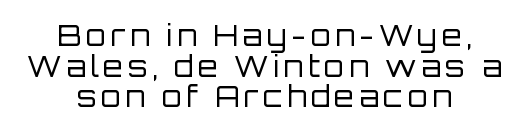
Q: Is the text bold? A: No.
Q: Is the text italic (slanted)? A: No, it is upright.
Q: Is the typeface a serif or a sans-serif typeface? A: Sans-serif.
Q: Is the text underlined? A: No.
Q: How is the paragraph aligned? A: Centered.
Q: Is the spacing between lines tight, normal or loose? A: Tight.
Q: Width (condensed, normal, or wide)? A: Normal.
Q: Stroke contrast? A: Low.
Q: x-height? A: Large.
Q: Monospaced? A: No.
